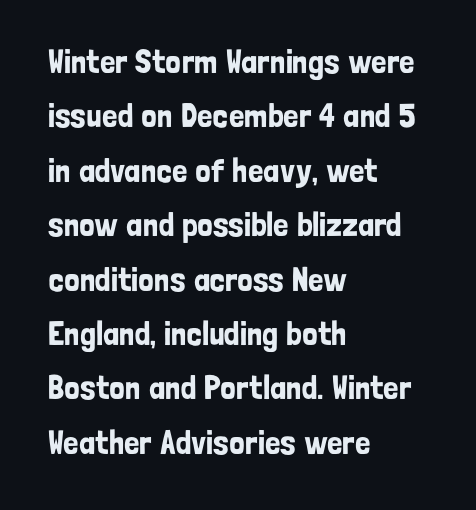
The image shows 34 px condensed sans-serif type, upright; set left-aligned, normal line spacing (1.6x), normal letter spacing, not underlined; low stroke contrast and a medium x-height.
